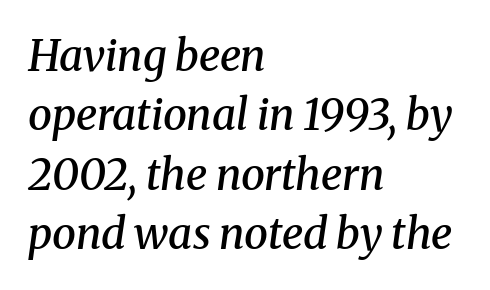
The image shows 43 px semibold serif type, italic (leaning right); set left-aligned, normal line spacing (1.38x), normal letter spacing, not underlined; medium stroke contrast and a medium x-height.
